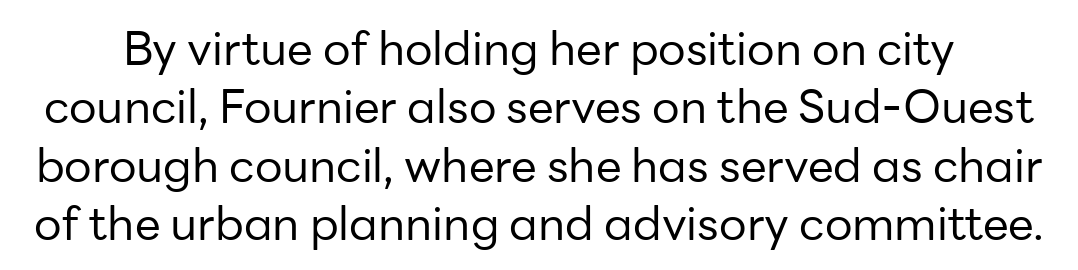
The image shows 46 px regular-weight sans-serif type, upright; set normal line spacing (1.27x), normal letter spacing, not underlined; low stroke contrast and a medium x-height.
